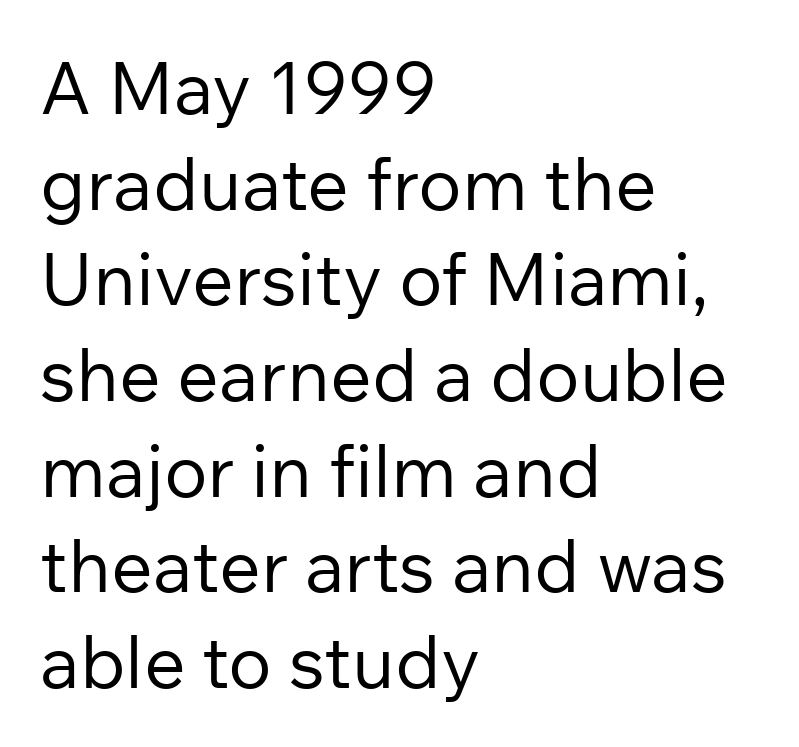
{"serif": "no", "italic": "no", "bold": "no", "weight": "regular", "width": "normal", "stroke_contrast": "low", "x_height": "medium", "monospaced": "no", "underline": "no", "align": "left", "line_spacing": "normal", "line_spacing_ratio": 1.31, "letter_spacing": "normal", "letter_spacing_em": 0.0, "glyph_px": 73}
